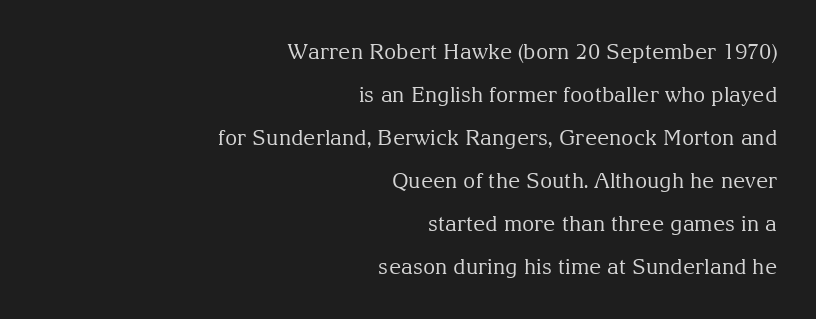
The image shows 21 px text type, upright; set right-aligned, loose line spacing (2.05x), normal letter spacing, not underlined.
